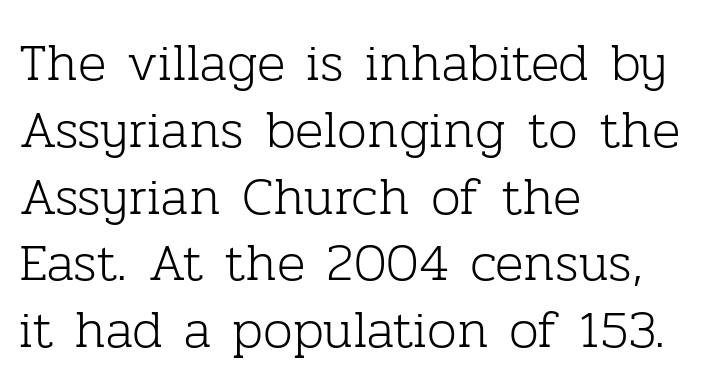
The image shows 53 px light serif type, upright; set left-aligned, normal line spacing (1.26x), normal letter spacing, not underlined; low stroke contrast and a medium x-height.
